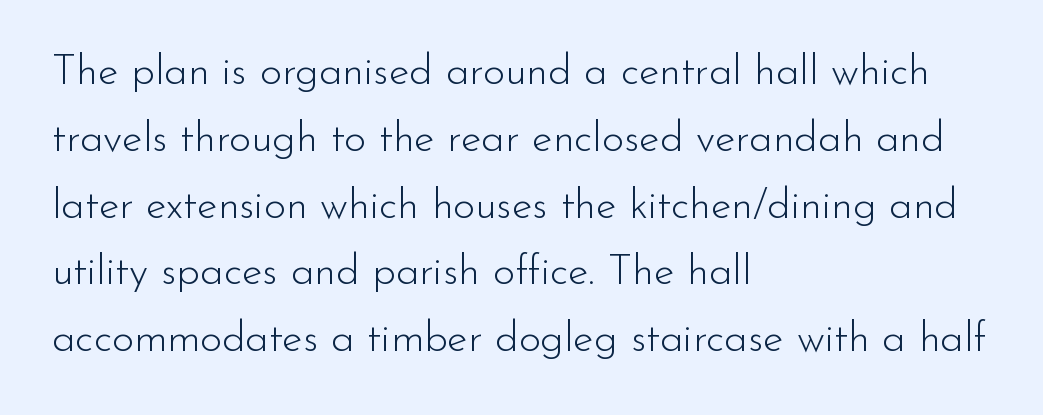
The type is set solid horizontally, with unmodified tracking. Glance below the letters and you will spot only blank space. Is the type heavy? It reads as light-to-regular instead. The vertical gap from one line to the next is medium. The letters advance in unequal steps, a hallmark of proportional type.
